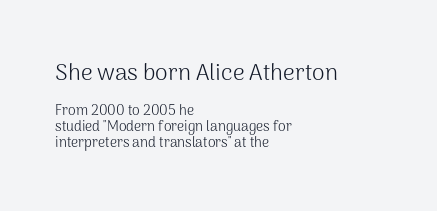
The image shows 23 px text type, upright; set left-aligned, tight line spacing (1.13x), normal letter spacing, not underlined; the first (top) block is 1.64x larger.
